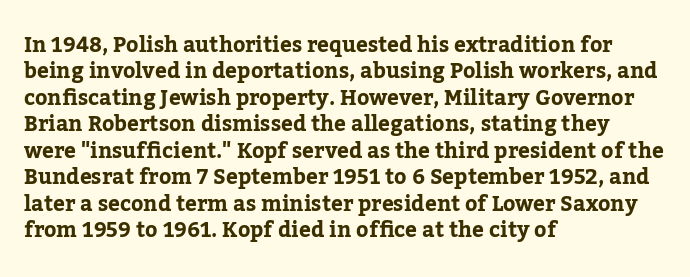
What weight is shown? A full bold with thick strokes. The lettering holds an erect, upright posture throughout. Plain, unruled lines of type. The rendering keeps characters at their native spacing. Leading: standard.
